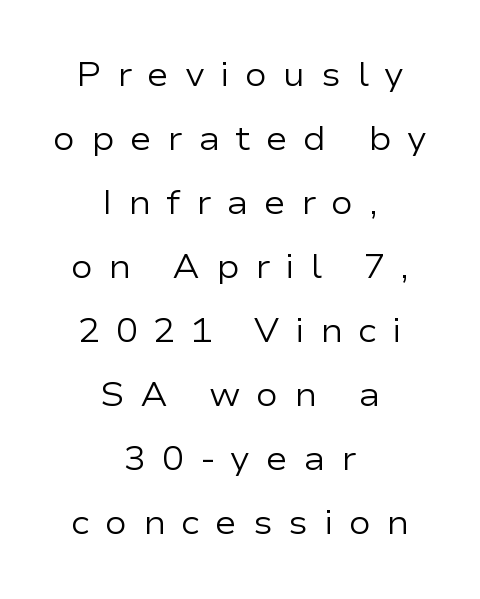
The words here are not underlined. In terms of letterform style, serifs are entirely absent. The rendering uses natural spacing where letterforms have individual widths. Airy leading. Every character sits straight up, as roman type does. Glyph-to-glyph distance is far greater than everyday printed text.
